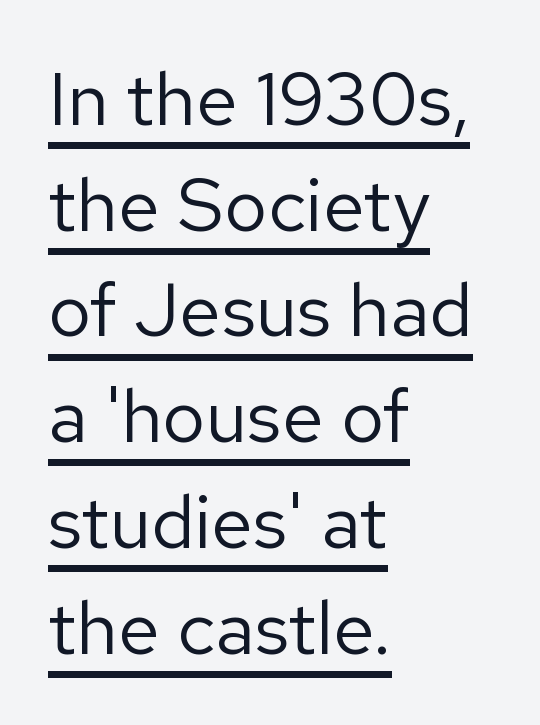
Stroke terminals: plain, sans-serif. The letterforms sit at book weight or below. Each word holds together tightly as a unit, with standard inter-letter gaps. Unlike italic type, these characters show no tilt at all. The glyphs are accompanied by a horizontal stroke just below them.
